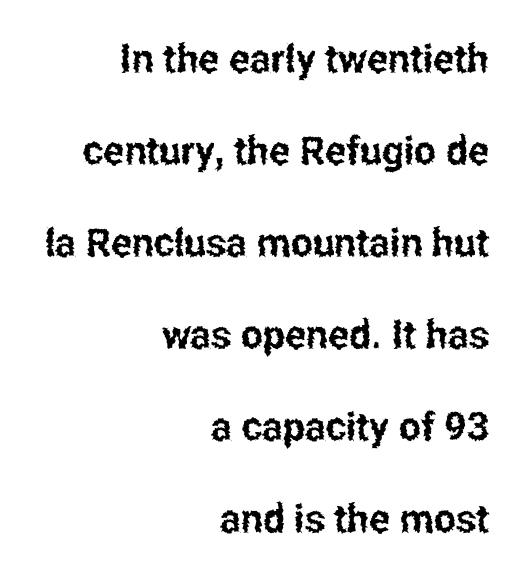
Posture: upright roman. These lines are composed in type without serifs. The words here are not underlined. Visually the block forms a straight wall on the right and a jagged coastline on the left.
